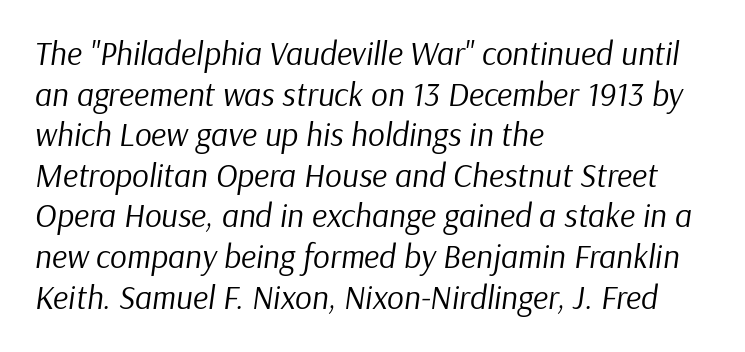
The image shows 33 px regular-weight type, italic (leaning right); set left-aligned, line spacing 1.23x, normal letter spacing, not underlined; low stroke contrast and a medium x-height.
